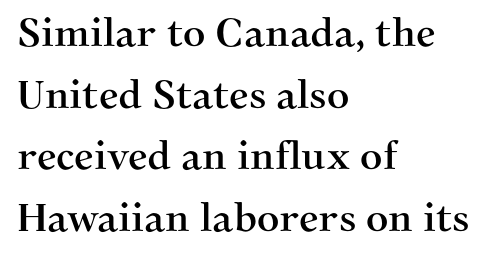
Layout note: lines flush left. Italic? Not at all — the glyphs are vertical. Interline gaps are of average width in this sample. Do the characters align in a grid? No, the font is proportional. Words appear dense and cohesive because spacing is normal.
